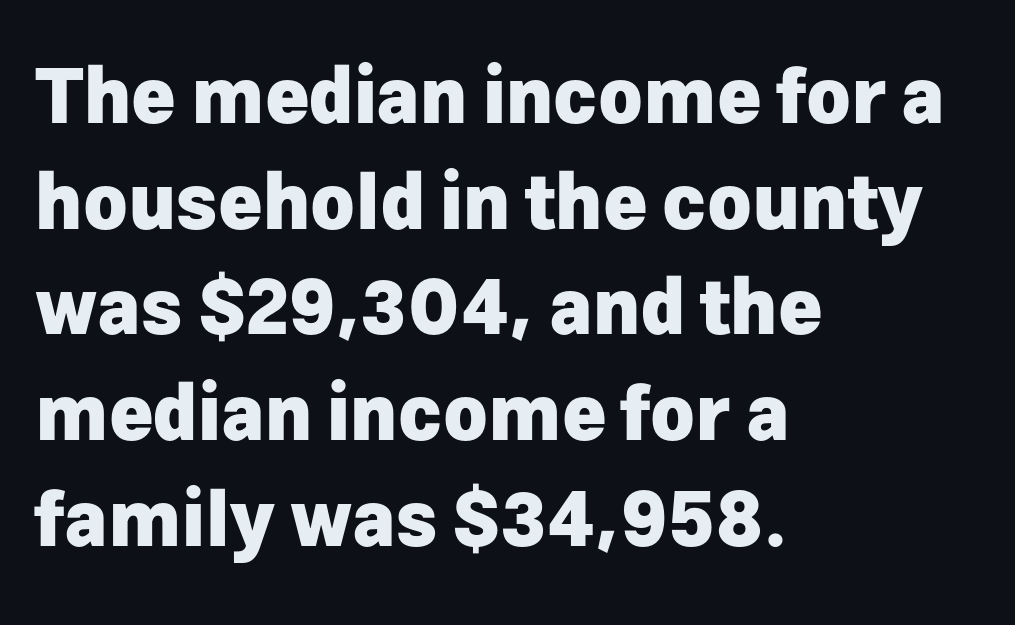
The image shows 75 px heavy sans-serif type, upright; set left-aligned, normal line spacing (1.41x), normal letter spacing, not underlined; low stroke contrast and a medium x-height.
